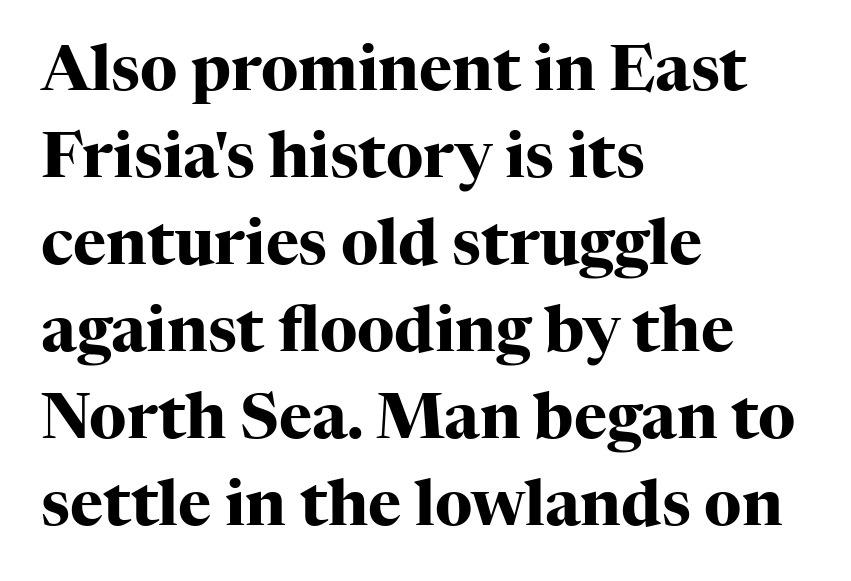
{"serif": "yes", "italic": "no", "bold": "yes", "weight": "heavy", "width": "normal", "stroke_contrast": "high", "x_height": "medium", "monospaced": "no", "underline": "no", "align": "left", "line_spacing": "normal", "line_spacing_ratio": 1.38, "letter_spacing": "normal", "letter_spacing_em": 0.0, "glyph_px": 63}
